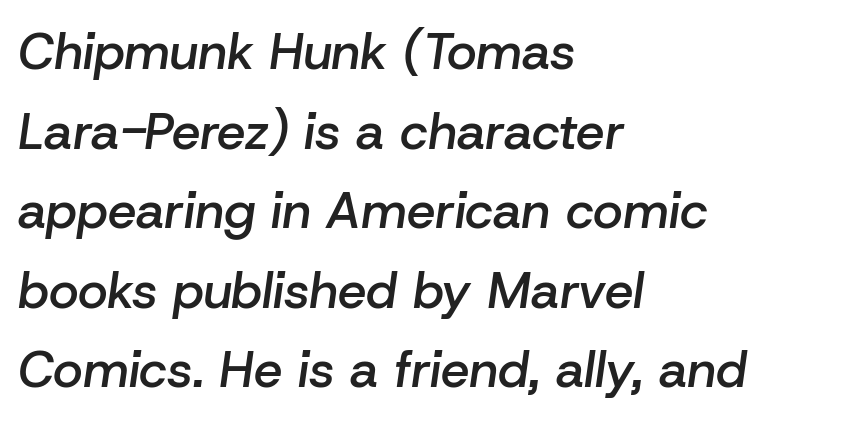
Q: Is the text bold? A: Semi-bold.
Q: Is the text italic (slanted)? A: Yes, it leans right by about 8 degrees.
Q: Is the text underlined? A: No.
Q: How is the paragraph aligned? A: Left-aligned.
Q: Is the spacing between letters normal or unusually wide? A: Normal.
Q: Is the spacing between lines tight, normal or loose? A: Normal.
Q: Width (condensed, normal, or wide)? A: Normal.
Q: Stroke contrast? A: Low.
Q: x-height? A: Medium.
Q: Monospaced? A: No.
